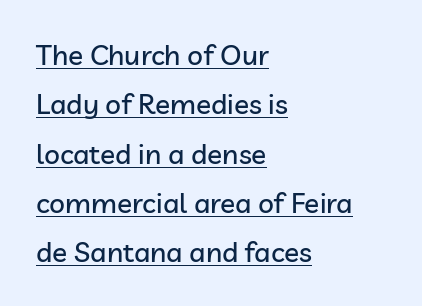
Posture: straight, roman, zero tilt. The typesetter chose a ragged-right arrangement here. Default kerning and tracking; the words read as compact shapes. I'd call this a sans setting — the letters go barefoot.
